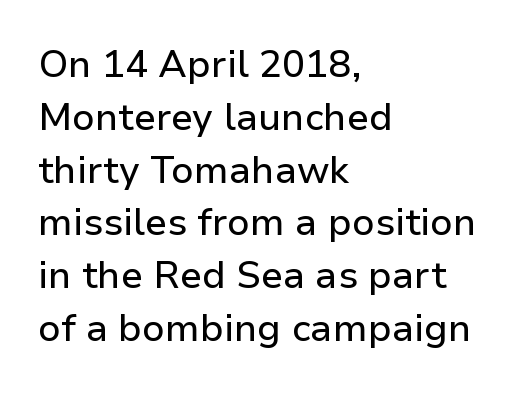
{"serif": "no", "italic": "no", "width": "normal", "stroke_contrast": "low", "x_height": "medium", "monospaced": "no", "underline": "no", "align": "left", "line_spacing": "normal", "line_spacing_ratio": 1.39, "letter_spacing": "normal", "letter_spacing_em": 0.0, "glyph_px": 38}
